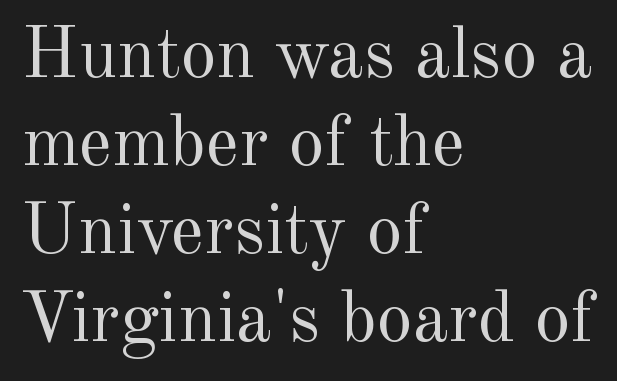
The image shows 72 px regular-weight serif type, upright; set left-aligned, line spacing 1.22x, normal letter spacing, not underlined; a small x-height.
